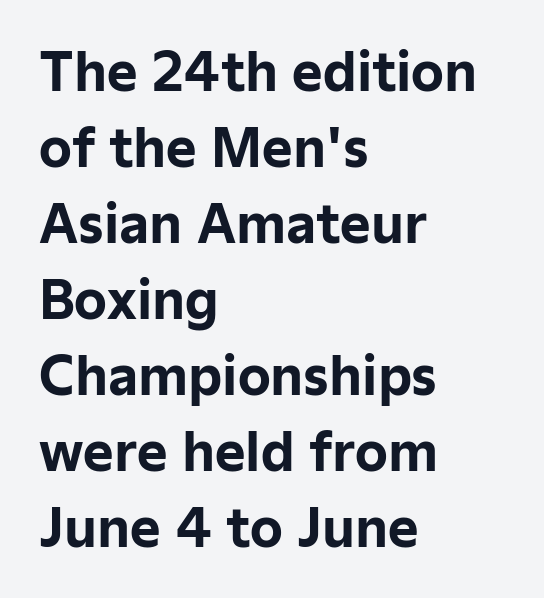
Q: Is the text bold? A: Yes.
Q: Is the text italic (slanted)? A: No, it is upright.
Q: Is the typeface a serif or a sans-serif typeface? A: Sans-serif.
Q: Is the text underlined? A: No.
Q: How is the paragraph aligned? A: Left-aligned.
Q: Is the spacing between letters normal or unusually wide? A: Normal.
Q: Is the spacing between lines tight, normal or loose? A: Normal.
Q: Width (condensed, normal, or wide)? A: Normal.
Q: Stroke contrast? A: Low.
Q: x-height? A: Medium.
Q: Monospaced? A: No.
